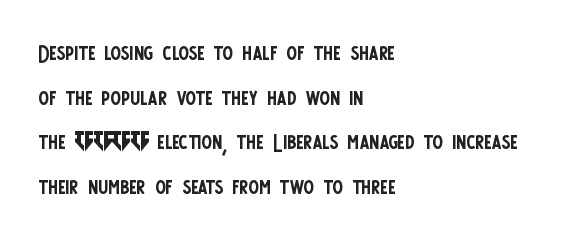
{"serif": "no", "italic": "no", "bold": "no", "weight": "regular", "width": "condensed", "stroke_contrast": "low", "x_height": "large", "monospaced": "no", "underline": "no", "align": "left", "line_spacing": "normal", "line_spacing_ratio": 1.44, "letter_spacing": "normal", "letter_spacing_em": 0.0, "glyph_px": 31}
